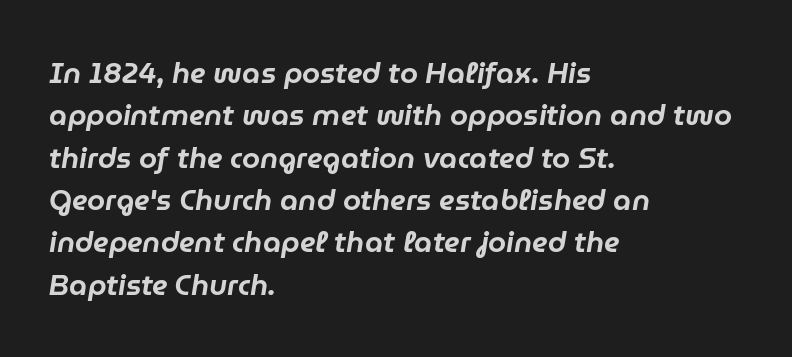
Spacing verdict: proportional, widths tailored to each character. Does extra space separate the letters? No, they use regular spacing. Each new line begins a customary step beneath the previous one. Observe the lean: these are italic letterforms. Is the block centered? No — it sits flush against the left margin. Nobody drew a line under any word here.
